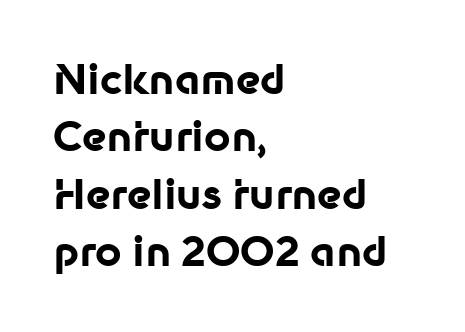
{"serif": "no", "italic": "no", "bold": "yes", "weight": "bold", "width": "normal", "stroke_contrast": "low", "x_height": "medium", "monospaced": "no", "underline": "no", "align": "left", "line_spacing": "normal", "line_spacing_ratio": 1.4, "letter_spacing": "normal", "letter_spacing_em": 0.0, "glyph_px": 41}
